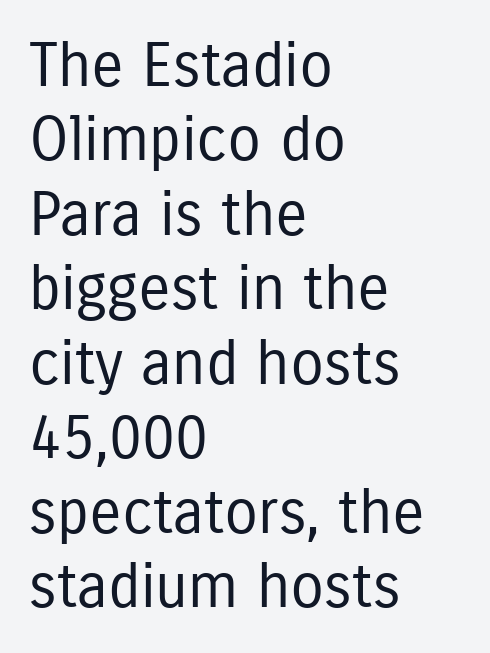
{"serif": "no", "italic": "no", "bold": "no", "weight": "regular", "width": "condensed", "stroke_contrast": "low", "x_height": "medium", "monospaced": "no", "underline": "no", "align": "left", "line_spacing_ratio": 1.22, "letter_spacing": "normal", "letter_spacing_em": 0.0, "glyph_px": 61}
